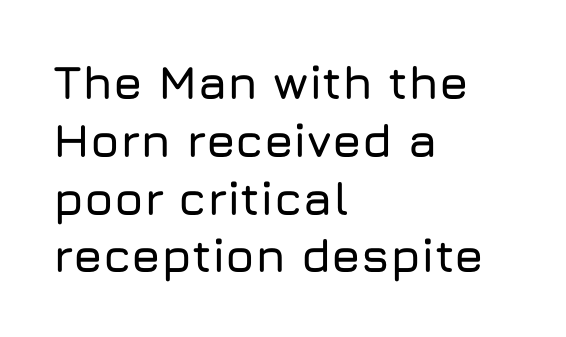
{"serif": "no", "italic": "no", "width": "normal", "stroke_contrast": "low", "x_height": "medium", "monospaced": "no", "underline": "no", "align": "left", "line_spacing_ratio": 1.23, "letter_spacing": "normal", "letter_spacing_em": 0.0, "glyph_px": 47}
